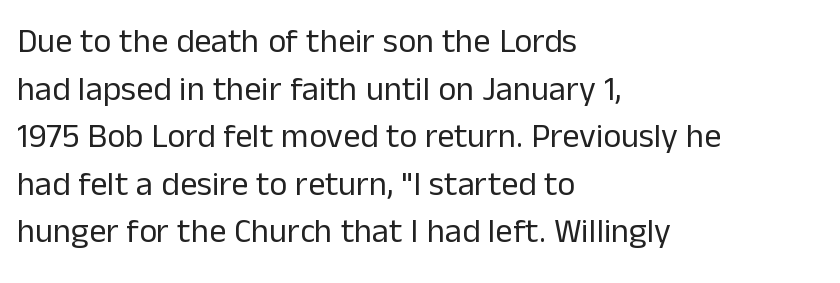
{"serif": "no", "italic": "no", "bold": "no", "weight": "regular", "width": "normal", "stroke_contrast": "low", "x_height": "medium", "monospaced": "no", "underline": "no", "align": "left", "line_spacing": "normal", "line_spacing_ratio": 1.4, "letter_spacing": "normal", "letter_spacing_em": 0.0, "glyph_px": 34}
